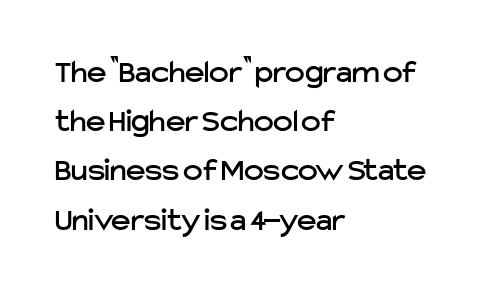
The passage shown has conventional tracking throughout. Varying glyph widths throughout — classic text-font behaviour. Posture: vertical. Vertical spacing — default. Nothing sits at the stroke ends, so this counts as sans-serif. This rendering features lettering with no underline.
